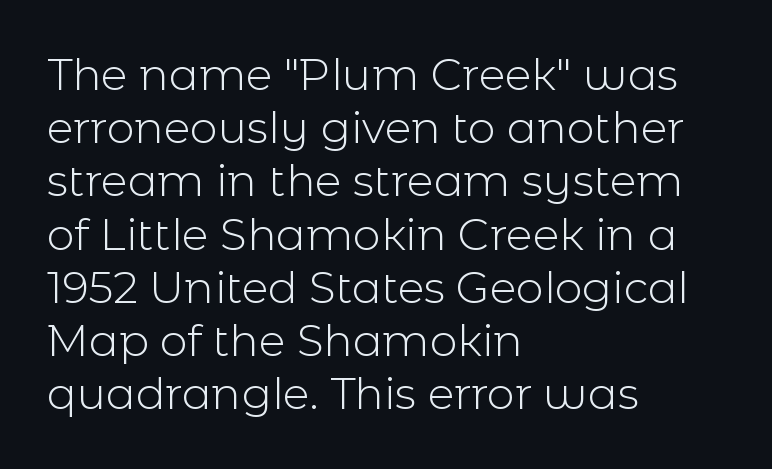
{"serif": "no", "italic": "no", "bold": "no", "weight": "light", "width": "normal", "x_height": "medium", "monospaced": "no", "underline": "no", "align": "left", "line_spacing_ratio": 1.21, "letter_spacing": "normal", "letter_spacing_em": 0.0, "glyph_px": 44}
